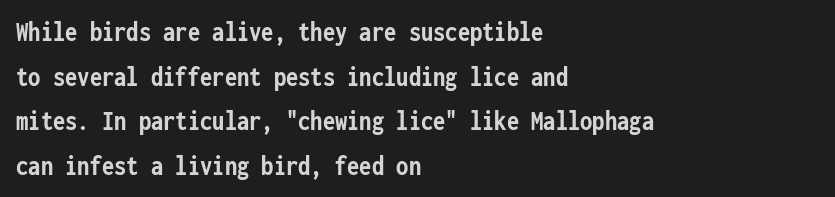
The image shows 28 px semibold, condensed sans-serif type, upright, monospaced; set left-aligned, normal line spacing (1.59x), normal letter spacing, not underlined; low stroke contrast and a medium x-height.
